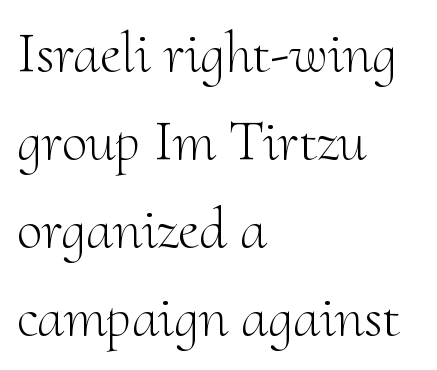
The face used here is seriffed, in the tradition of book romans. Weight: in the light-to-regular range. Compared with typical body copy, the letter spacing here is the same. Anything drawn beneath the words? Only blank space. The face used here is proportionally spaced, like ordinary book or web type. The lettering holds an erect, upright posture throughout.
